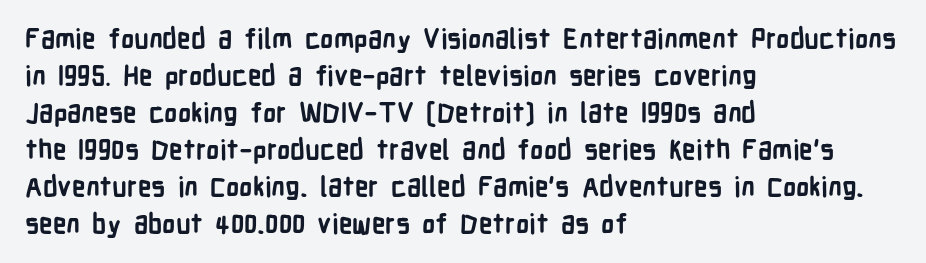
The image shows 27 px bold type, upright; set left-aligned, normal line spacing (1.37x), normal letter spacing, not underlined.
